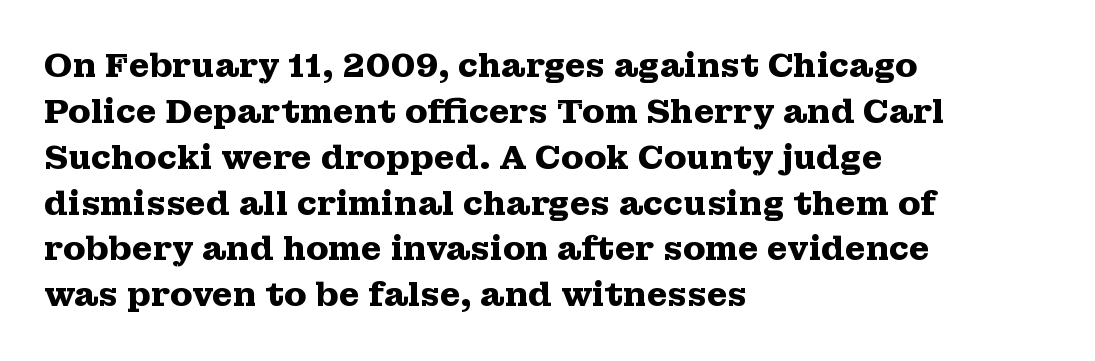
{"serif": "yes", "italic": "no", "bold": "yes", "weight": "heavy", "width": "wide", "stroke_contrast": "medium", "x_height": "medium", "monospaced": "no", "underline": "no", "align": "left", "line_spacing": "normal", "line_spacing_ratio": 1.39, "letter_spacing": "normal", "letter_spacing_em": 0.0, "glyph_px": 33}
